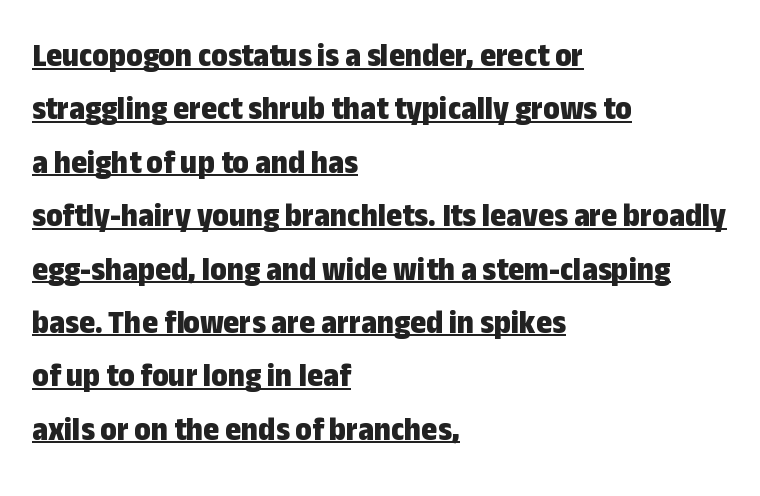
The image shows 34 px bold, condensed sans-serif type, upright; set left-aligned, normal line spacing (1.57x), normal letter spacing, underlined; low stroke contrast and a medium x-height.
